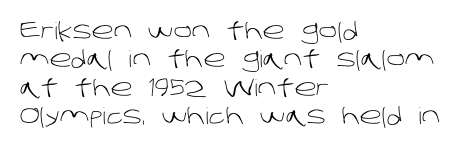
Typeset ragged right — the left edge is the straight one. Weight class: somewhere from thin through regular. Characters follow at the spacing the type designer built in. Descender tails drop into unmarked territory.
